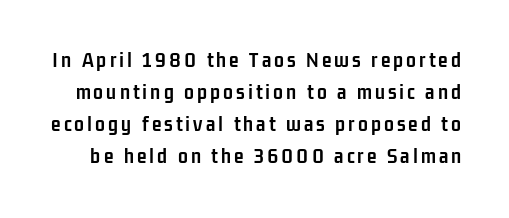
The image shows 22 px bold type, upright; set normal line spacing (1.46x), not underlined.
